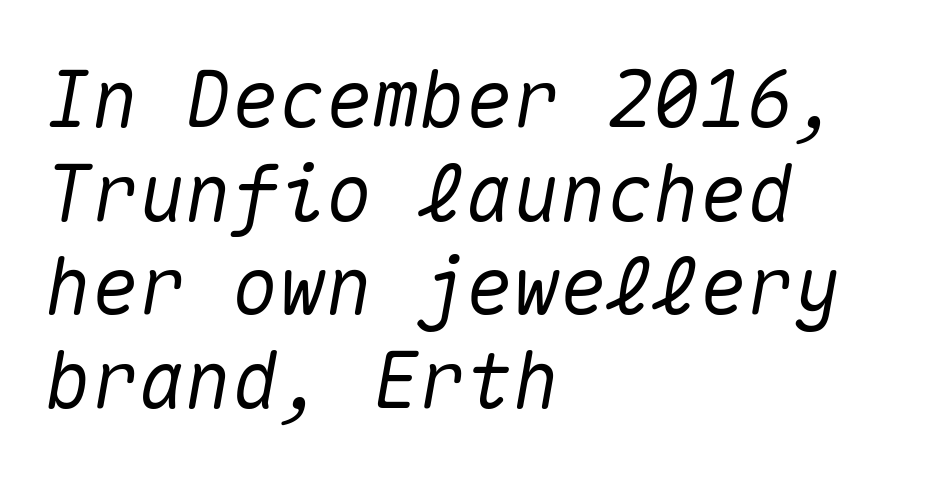
Q: Is the text italic (slanted)? A: Yes, it leans right by about 10 degrees.
Q: Is the text underlined? A: No.
Q: How is the paragraph aligned? A: Left-aligned.
Q: Is the spacing between letters normal or unusually wide? A: Normal.
Q: Width (condensed, normal, or wide)? A: Normal.
Q: Stroke contrast? A: Medium.
Q: x-height? A: Medium.
Q: Monospaced? A: Yes.
